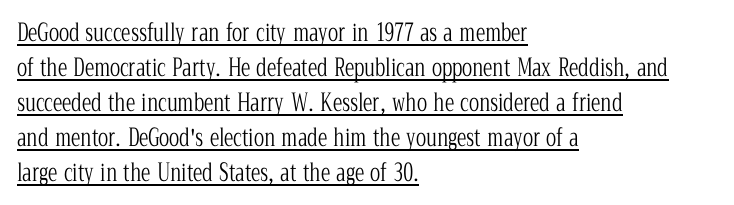
The image shows 24 px text type, upright; set left-aligned, normal line spacing (1.46x), normal letter spacing, underlined.
